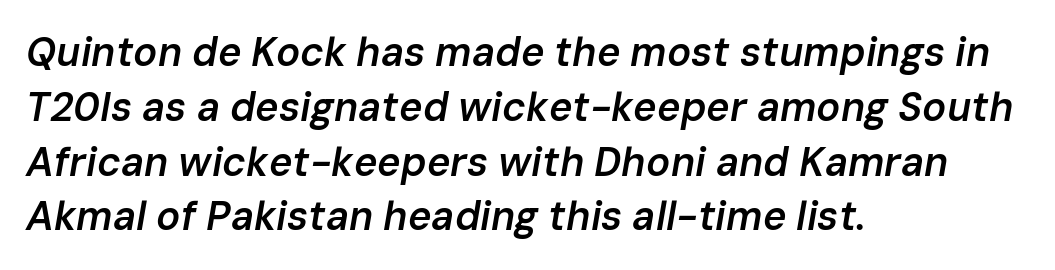
Q: Is the text bold? A: Semi-bold.
Q: Is the text italic (slanted)? A: Yes, it leans right by about 10 degrees.
Q: Is the text underlined? A: No.
Q: How is the paragraph aligned? A: Left-aligned.
Q: Is the spacing between letters normal or unusually wide? A: Normal.
Q: Is the spacing between lines tight, normal or loose? A: Normal.
Q: Width (condensed, normal, or wide)? A: Normal.
Q: Stroke contrast? A: Low.
Q: x-height? A: Medium.
Q: Monospaced? A: No.
